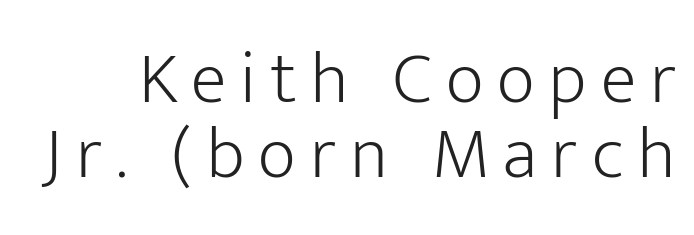
Q: Is the text bold? A: No.
Q: Is the text italic (slanted)? A: No, it is upright.
Q: Is the typeface a serif or a sans-serif typeface? A: Sans-serif.
Q: Is the text underlined? A: No.
Q: Is the spacing between lines tight, normal or loose? A: Tight.
Q: Width (condensed, normal, or wide)? A: Normal.
Q: Stroke contrast? A: Low.
Q: x-height? A: Medium.
Q: Monospaced? A: No.
